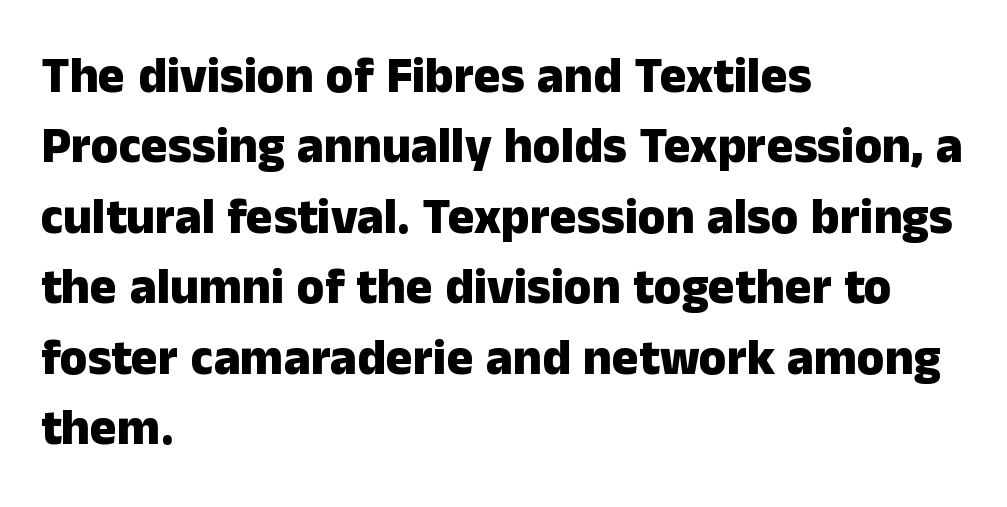
Layout note: lines flush left. You can tell from the bare stems that sans-serif type was used. This sample has the flowing, uneven cadence of proportional lettering. There is no visible air inserted between adjacent glyphs. Letters rest on an invisible, unmarked baseline.
